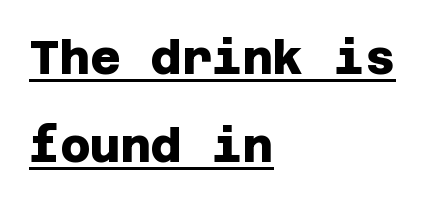
{"serif": "no", "bold": "yes", "weight": "heavy", "width": "normal", "stroke_contrast": "low", "x_height": "large", "underline": "yes", "align": "left", "line_spacing_ratio": 1.88, "letter_spacing": "normal", "letter_spacing_em": 0.0, "glyph_px": 47}
